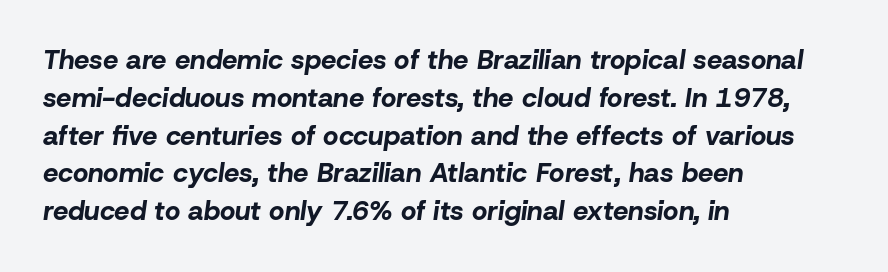
{"italic": "yes", "lean": "right", "slant_degrees": 8, "bold": "yes", "underline": "no", "align": "left", "line_spacing": "normal", "line_spacing_ratio": 1.4, "letter_spacing": "normal", "letter_spacing_em": 0.0, "glyph_px": 27}
